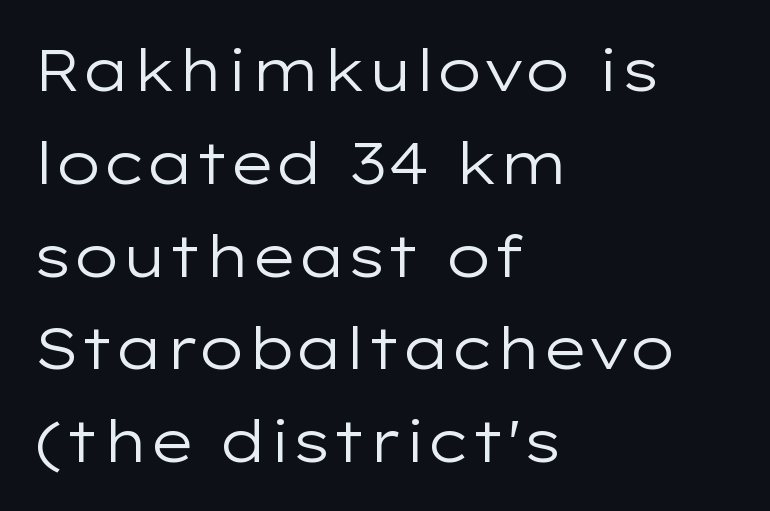
{"serif": "no", "italic": "no", "bold": "no", "weight": "regular", "width": "wide", "stroke_contrast": "low", "x_height": "medium", "monospaced": "no", "underline": "no", "align": "left", "line_spacing": "normal", "line_spacing_ratio": 1.6, "letter_spacing": "normal", "letter_spacing_em": 0.0, "glyph_px": 58}
